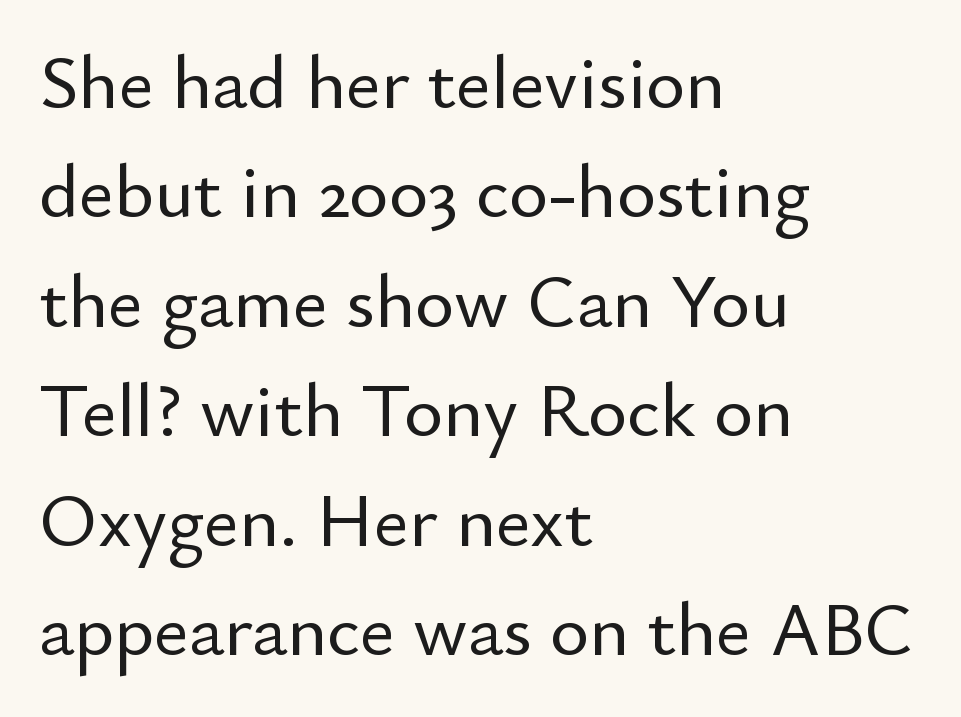
No italicization has been applied; the sample stays upright. The ragged edge is on the right, which tells us the setting is flush left. Nobody touched the tracking dial on this one. Has an underline been added? It has not. I'd call this a sans setting — the letters go barefoot.
